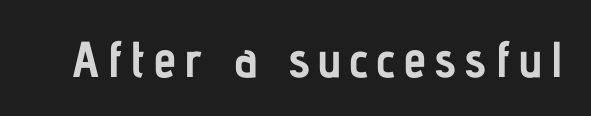
Q: Is the text bold? A: Yes.
Q: Is the text italic (slanted)? A: No, it is upright.
Q: Is the typeface a serif or a sans-serif typeface? A: Sans-serif.
Q: Is the text underlined? A: No.
Q: Width (condensed, normal, or wide)? A: Condensed.
Q: Stroke contrast? A: Low.
Q: x-height? A: Medium.
Q: Monospaced? A: No.
